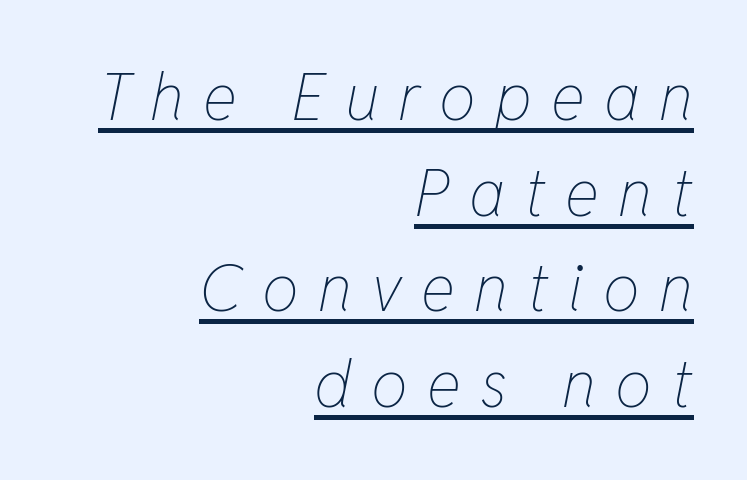
{"italic": "yes", "lean": "right", "slant_degrees": 11, "bold": "no", "weight": "thin", "width": "condensed", "stroke_contrast": "low", "x_height": "medium", "monospaced": "no", "underline": "yes", "align": "right", "line_spacing": "normal", "line_spacing_ratio": 1.47, "letter_spacing": "wide", "letter_spacing_em": 0.3, "glyph_px": 65}
